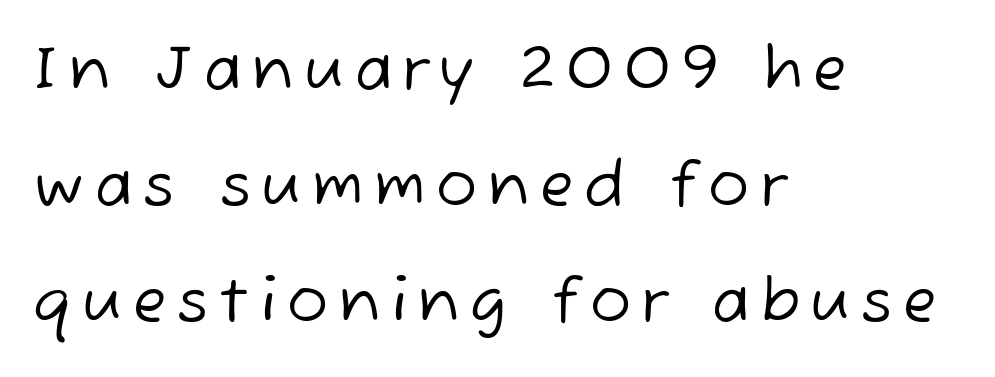
Q: Is the text bold? A: No.
Q: Is the typeface a serif or a sans-serif typeface? A: Sans-serif.
Q: Is the text underlined? A: No.
Q: How is the paragraph aligned? A: Left-aligned.
Q: Is the spacing between lines tight, normal or loose? A: Loose.
Q: Width (condensed, normal, or wide)? A: Normal.
Q: Stroke contrast? A: Low.
Q: x-height? A: Medium.
Q: Monospaced? A: No.
